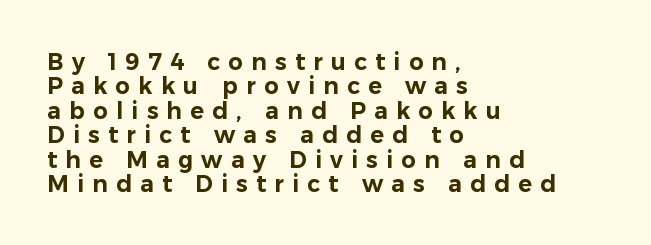
Q: Is the text italic (slanted)? A: No, it is upright.
Q: Is the text underlined? A: No.
Q: How is the paragraph aligned? A: Left-aligned.
Q: Is the spacing between letters normal or unusually wide? A: Unusually wide.
Q: Is the spacing between lines tight, normal or loose? A: Tight.
